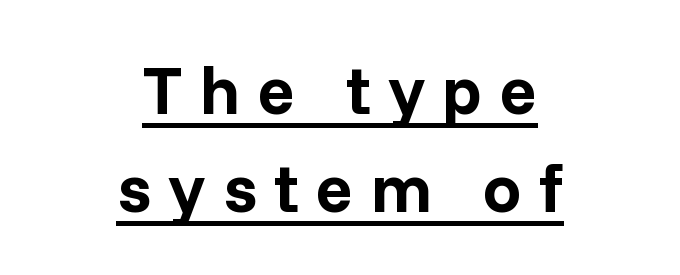
Q: Is the text bold? A: Yes.
Q: Is the text italic (slanted)? A: No, it is upright.
Q: Is the typeface a serif or a sans-serif typeface? A: Sans-serif.
Q: Is the text underlined? A: Yes.
Q: How is the paragraph aligned? A: Centered.
Q: Is the spacing between letters normal or unusually wide? A: Unusually wide.
Q: Is the spacing between lines tight, normal or loose? A: Normal.
Q: Width (condensed, normal, or wide)? A: Normal.
Q: Stroke contrast? A: Low.
Q: x-height? A: Medium.
Q: Monospaced? A: No.
